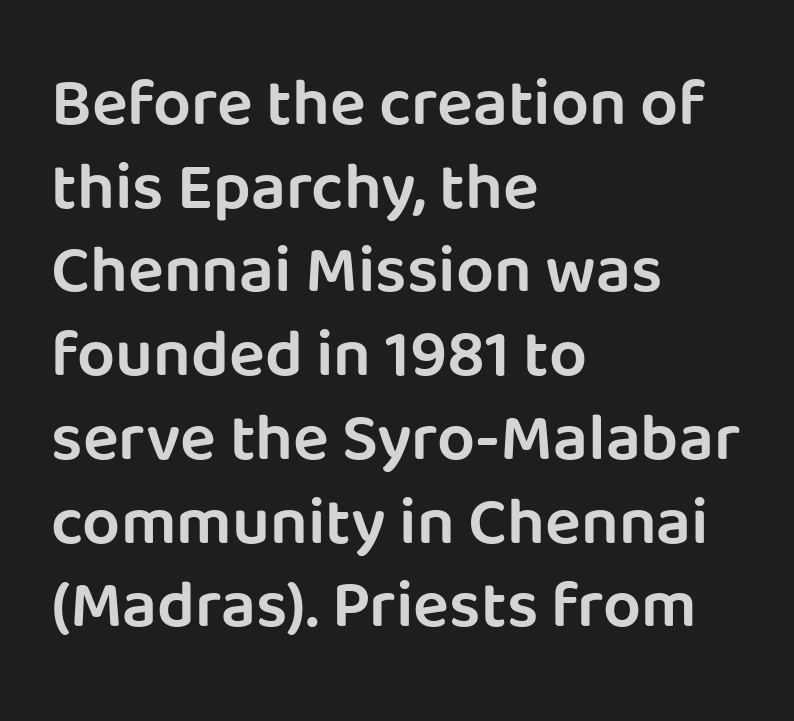
The space beneath each line is pristine and unruled. Normally led — the rows are evenly, conventionally spaced. Proportional: the letters do not fall into vertical columns. The gaps between neighbouring characters are ordinary and unremarkable.
